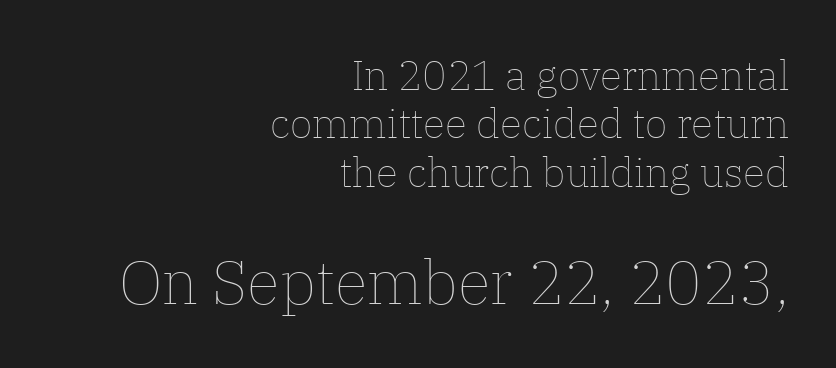
The image shows 61 px thin type, upright; set right-aligned, line spacing 1.18x, normal letter spacing, not underlined; the second (bottom) block is 1.49x larger; low stroke contrast and a medium x-height.
